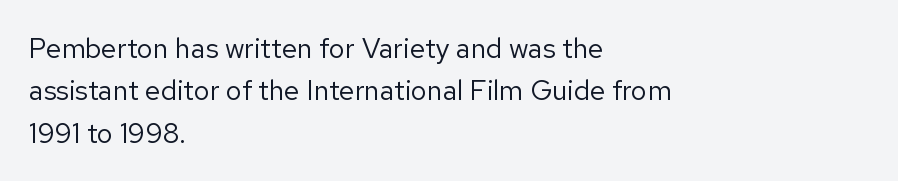
Alignment: flush left. Beneath every word, the page is bare. Successive baselines arrive at the customary interval. The rendering keeps characters at their native spacing. The glyphs in this specimen are sans serif. Note the varied advance widths — an 'i' is clearly narrower than an 'm'.
